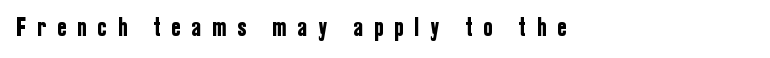
The image shows 26 px text type, upright; set left-aligned, unusually wide letter spacing (+0.45 em), not underlined.
